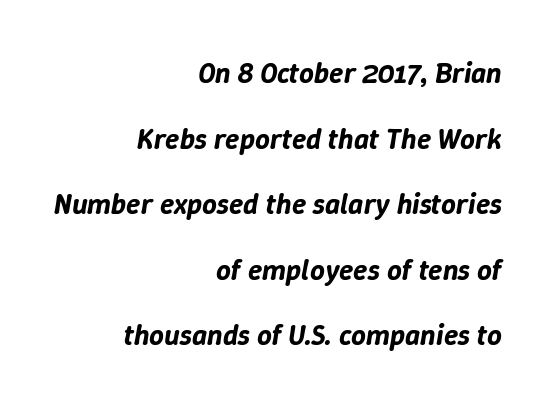
A clean baseline with only descenders dipping below it. One-word summary of the alignment: right. Observe the ordinary spacing: letters are neighbours, not strangers. Tall strokes in this sample are angled rather than plumb. The letters advance in unequal steps, a hallmark of proportional type.
